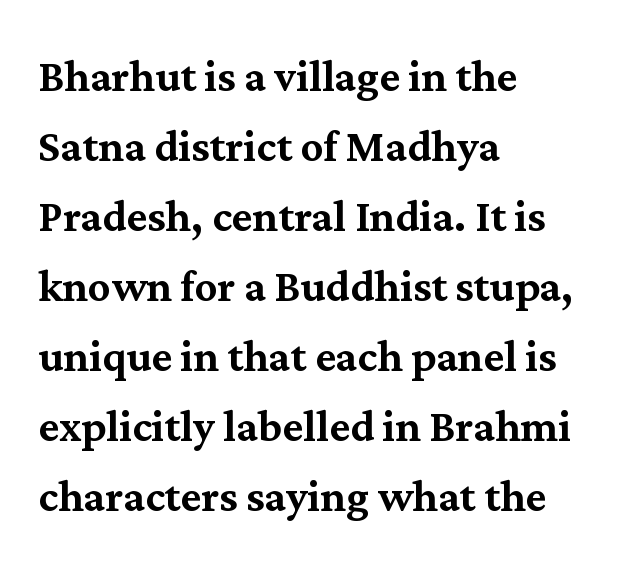
The image shows 56 px serif type, upright; set left-aligned, normal line spacing (1.25x), normal letter spacing, not underlined; medium stroke contrast and a medium x-height.
